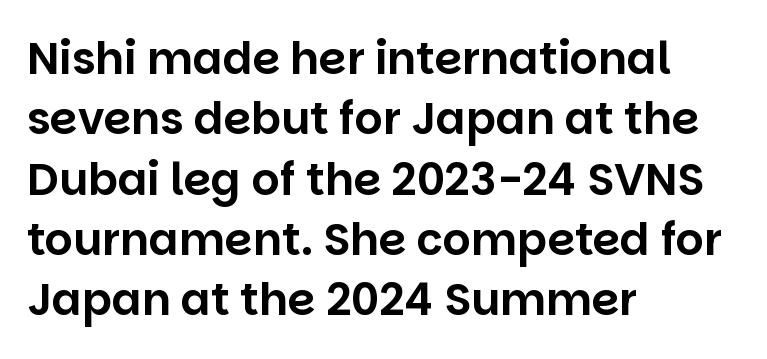
The image shows 44 px sans-serif type, upright; set left-aligned, normal line spacing (1.37x), normal letter spacing, not underlined; low stroke contrast and a large x-height.
